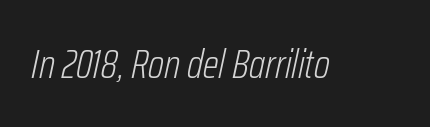
The image shows 41 px light, condensed type, italic (leaning right); set normal letter spacing, not underlined; low stroke contrast and a medium x-height.
